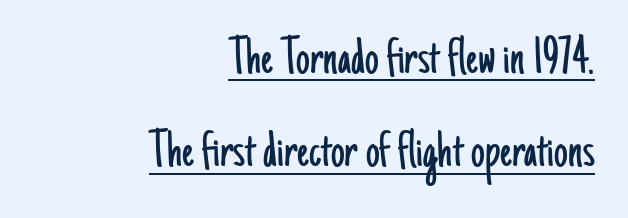
{"serif": "no", "italic": "no", "bold": "no", "weight": "light", "width": "condensed", "stroke_contrast": "low", "x_height": "small", "monospaced": "no", "underline": "yes", "align": "right", "line_spacing": "normal", "line_spacing_ratio": 1.7, "letter_spacing": "normal", "letter_spacing_em": 0.0, "glyph_px": 55}
